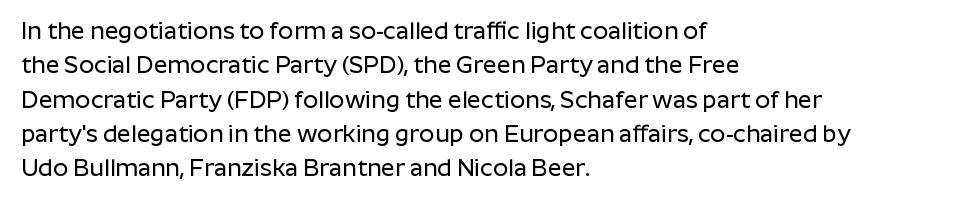
The image shows 24 px text type, upright; set left-aligned, normal line spacing (1.43x), normal letter spacing, not underlined.
